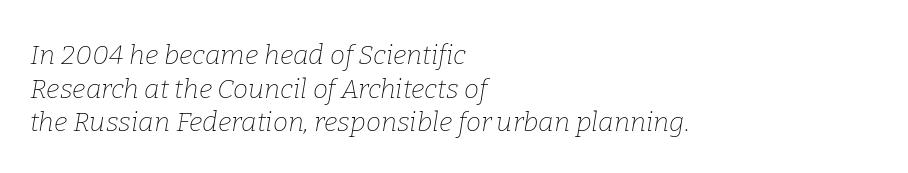
Designer's note — italics engaged. Glance below the letters and you will spot only blank space. Nobody touched the tracking dial on this one. Stem width sits at or under what a default text font uses.
